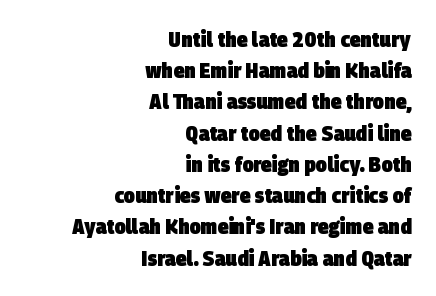
The image shows 22 px bold type; set right-aligned, normal line spacing (1.42x), normal letter spacing, not underlined.
